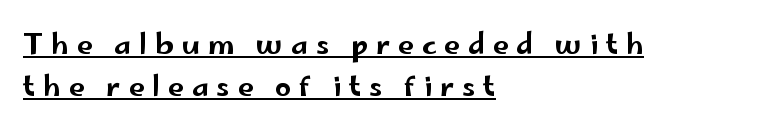
Q: Is the text italic (slanted)? A: No, it is upright.
Q: Is the typeface a serif or a sans-serif typeface? A: Sans-serif.
Q: Is the text underlined? A: Yes.
Q: How is the paragraph aligned? A: Left-aligned.
Q: Is the spacing between letters normal or unusually wide? A: Unusually wide.
Q: Is the spacing between lines tight, normal or loose? A: Normal.
Q: Width (condensed, normal, or wide)? A: Wide.
Q: Stroke contrast? A: Low.
Q: x-height? A: Small.
Q: Monospaced? A: No.
